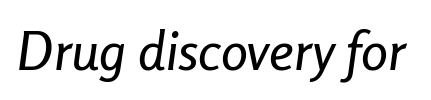
{"italic": "yes", "lean": "right", "slant_degrees": 8, "width": "condensed", "stroke_contrast": "low", "x_height": "medium", "monospaced": "no", "underline": "no", "letter_spacing": "normal", "letter_spacing_em": 0.0, "glyph_px": 54}
